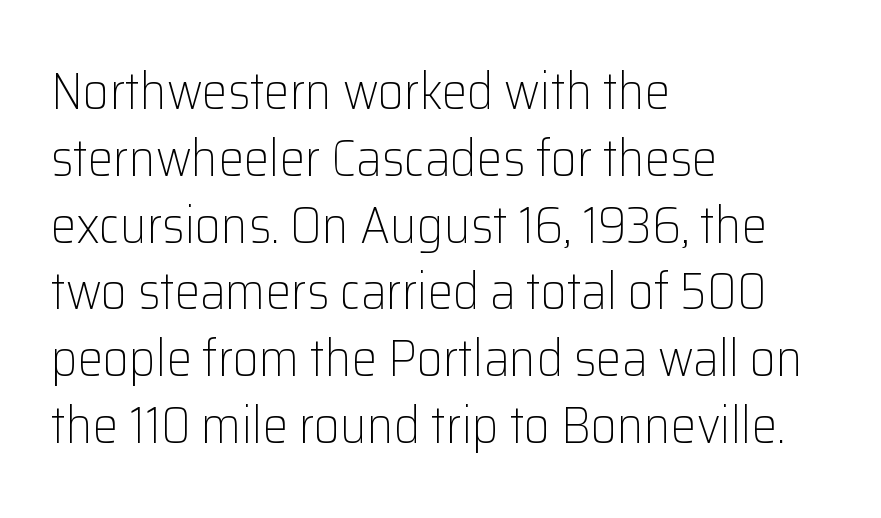
No feet cap the strokes, marking this as sans-serif type. In CSS terms this would be text-align: left. Students, note that the glyphs here touch the page at normal intervals. Posture: vertical. Nobody drew a line under any word here. The passage shown is typed in a proportional face where columns would drift.
